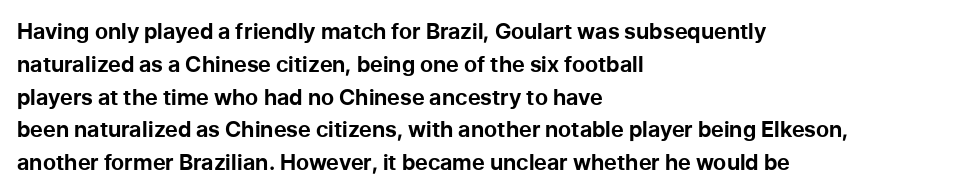
{"italic": "no", "bold": "yes", "underline": "no", "align": "left", "line_spacing": "normal", "line_spacing_ratio": 1.49, "letter_spacing": "normal", "letter_spacing_em": 0.0, "glyph_px": 22}
